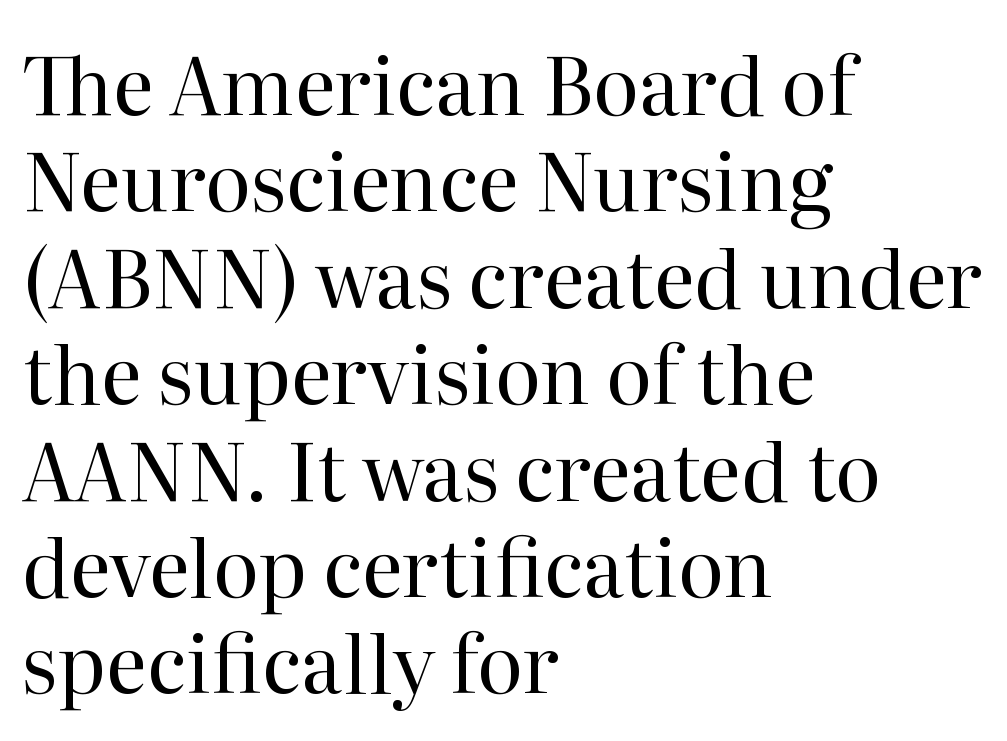
No letter is thick-stroked: the sample isn't bold. Notice how the stems are strictly vertical — no italics here. Look at the bottom of the vertical strokes: they flare into serifs here. Spacing verdict: proportional, widths tailored to each character.
